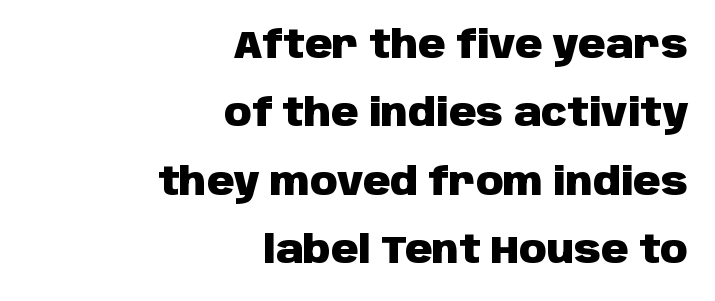
A student would call this right alignment; a typographer would say flush right, rag left. Notice how the stems are strictly vertical — no italics here. Character widths vary here, with narrow letters taking less room than wide ones. To sum up the face: it is a sans, with no serifs. Type without underlining. The glyphs have the mass of a bold cut.
